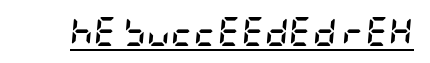
{"italic": "yes", "lean": "right", "slant_degrees": 5, "bold": "yes", "weight": "semibold", "width": "condensed", "stroke_contrast": "low", "x_height": "large", "underline": "yes", "letter_spacing": "normal", "letter_spacing_em": 0.0, "glyph_px": 29}
